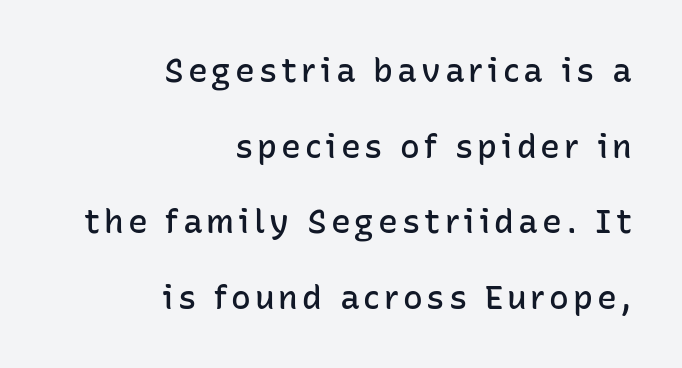
The image shows 33 px semibold sans-serif type, upright; set right-aligned, loose line spacing (2.29x), not underlined; low stroke contrast and a medium x-height.
